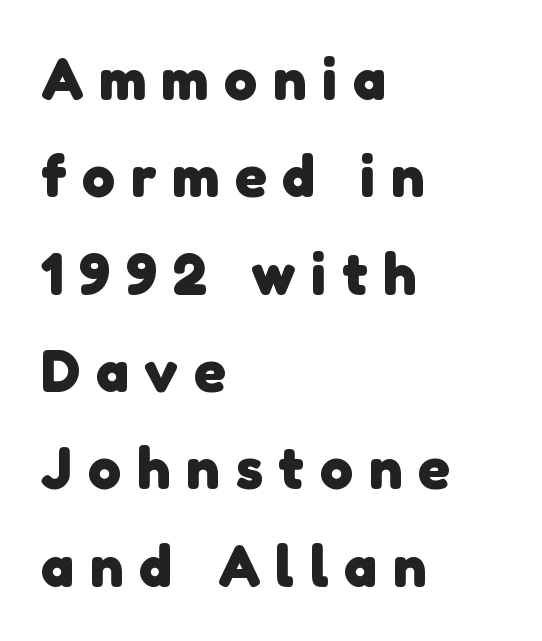
The space directly below the letters is spotless. Honestly, the row spacing looks completely unremarkable. Tracking value appears strongly positive — letters spread wide. On the weight axis this lands at bold, roughly 700. The face used here is a sans, in the tradition of grotesques and geometrics.
